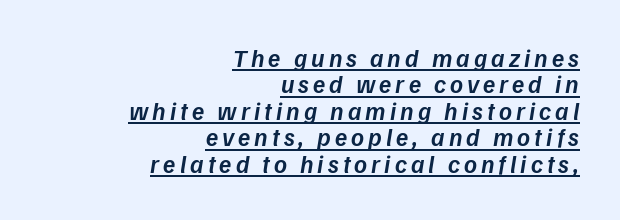
The image shows 25 px text type, italic (leaning right); set right-aligned, tight line spacing (1.06x), underlined.
